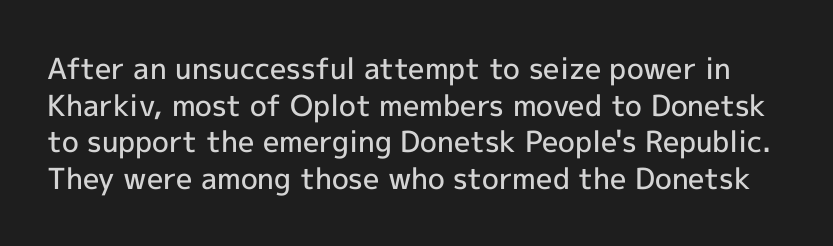
Q: Is the text bold? A: Semi-bold.
Q: Is the text italic (slanted)? A: No, it is upright.
Q: Is the typeface a serif or a sans-serif typeface? A: Sans-serif.
Q: Is the text underlined? A: No.
Q: Is the spacing between letters normal or unusually wide? A: Normal.
Q: Is the spacing between lines tight, normal or loose? A: Normal.
Q: Width (condensed, normal, or wide)? A: Normal.
Q: x-height? A: Medium.
Q: Monospaced? A: No.
